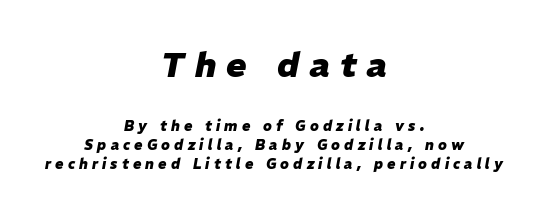
The image shows 34 px heavy type, italic (leaning right); set centered, normal line spacing (1.37x), unusually wide letter spacing (+0.3 em), not underlined; the first (top) block is 2.43x larger; low stroke contrast and a medium x-height.
